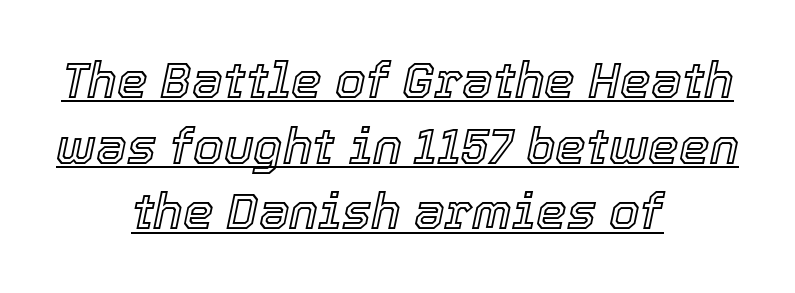
The letters advance in unequal steps, a hallmark of proportional type. Does the lettering tilt? It does — this is italic. Observe the ordinary spacing: letters are neighbours, not strangers. Horizontal alignment here is central, giving a formal, balanced look. The words here are underlined. One glance says typical: line gaps are just what's usual.
